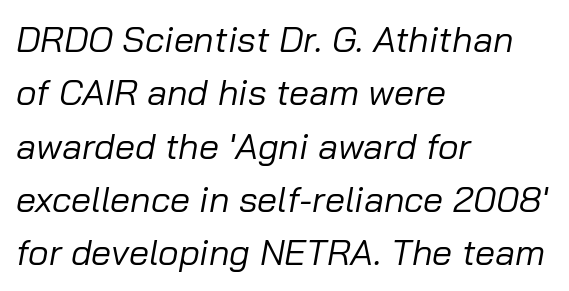
The passage is arranged the way most books set body copy — flush left. The typography opts for an oblique posture over an upright one. Heaviness? Minimal to ordinary, like unemphasized prose. The rows are spaced the way most documents space them.
